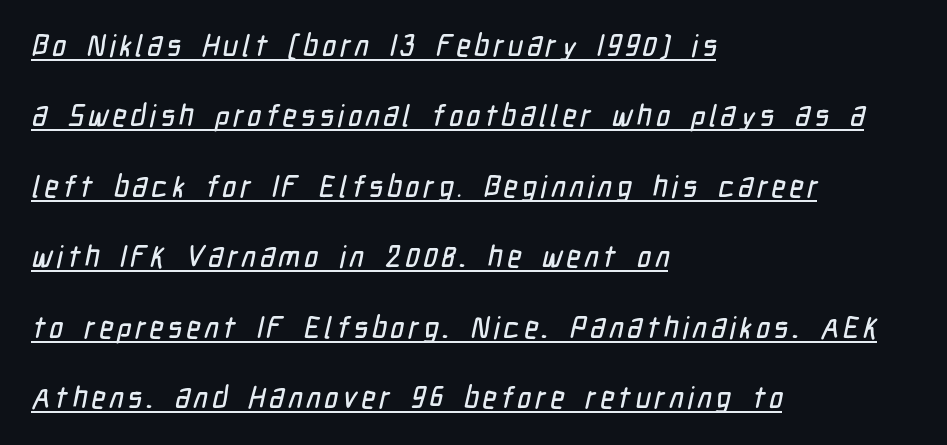
{"serif": "no", "width": "condensed", "stroke_contrast": "low", "x_height": "medium", "monospaced": "no", "underline": "yes", "align": "left", "line_spacing": "loose", "line_spacing_ratio": 2.35, "glyph_px": 30}
